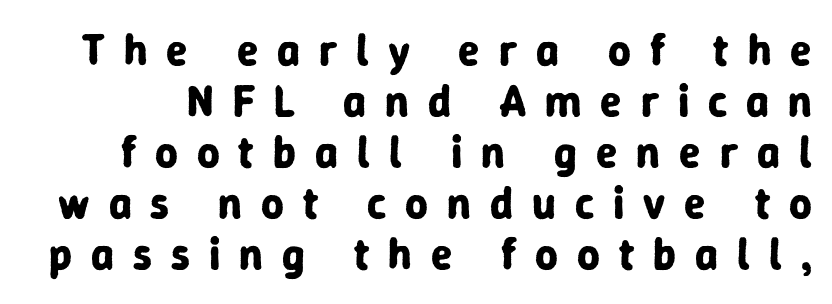
This is sans-serif lettering, the kind often seen on screens and signage. Loose tracking; the words dissolve into strings of separated letters. The words here are not underlined. The lettering holds an erect, upright posture throughout.
